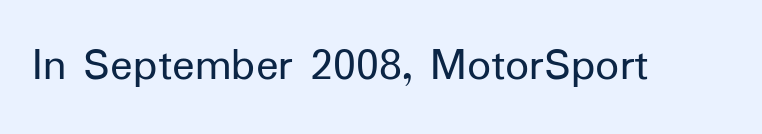
{"serif": "no", "italic": "no", "bold": "no", "weight": "regular", "width": "normal", "stroke_contrast": "low", "x_height": "medium", "monospaced": "no", "underline": "no", "letter_spacing": "normal", "letter_spacing_em": 0.0, "glyph_px": 47}
